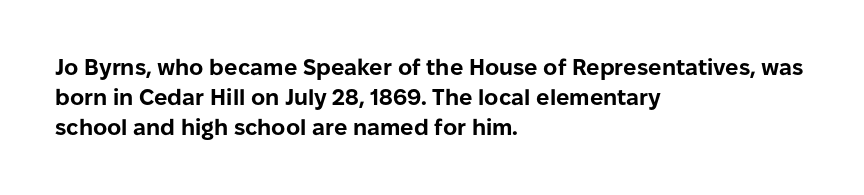
{"italic": "no", "bold": "yes", "underline": "no", "align": "left", "line_spacing": "normal", "line_spacing_ratio": 1.36, "letter_spacing": "normal", "letter_spacing_em": 0.0, "glyph_px": 22}
